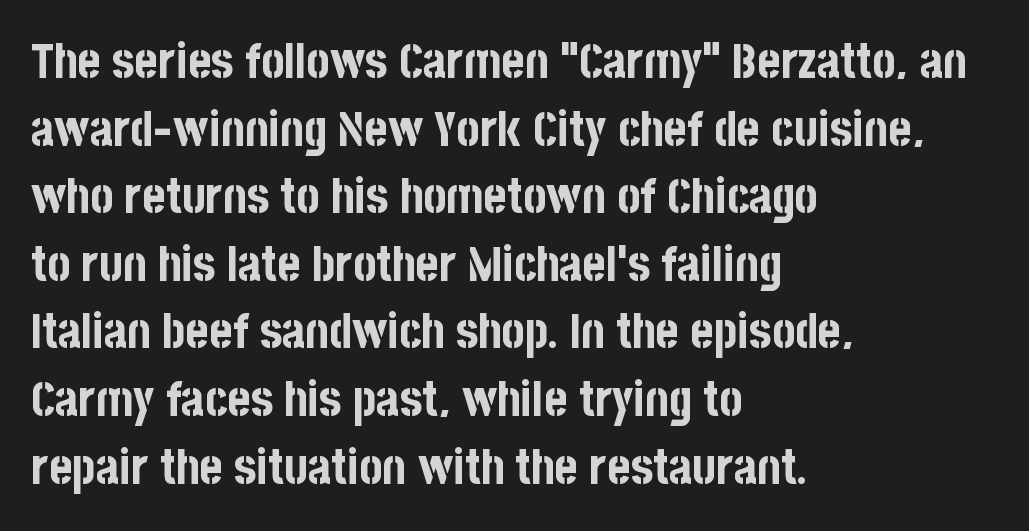
{"serif": "no", "italic": "no", "bold": "yes", "weight": "bold", "width": "condensed", "stroke_contrast": "low", "x_height": "large", "monospaced": "no", "underline": "no", "align": "left", "line_spacing": "normal", "line_spacing_ratio": 1.38, "letter_spacing": "normal", "letter_spacing_em": 0.0, "glyph_px": 49}
